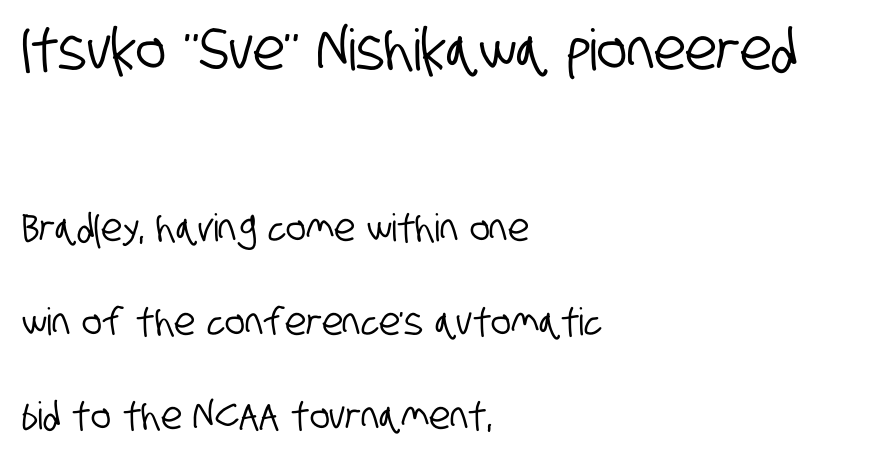
Just letters on the line, the space beneath them empty. Spacing between characters is what you'd get straight out of the box. Line spacing here is loose. This rendering uses left alignment, leaving the right contour irregular. A typesetter would call this proportional, since set widths differ per character.
